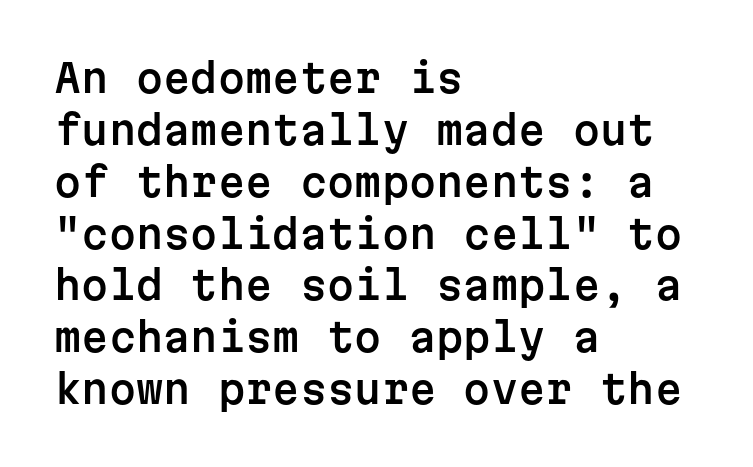
Q: Is the text italic (slanted)? A: No, it is upright.
Q: Is the typeface a serif or a sans-serif typeface? A: Sans-serif.
Q: Is the text underlined? A: No.
Q: How is the paragraph aligned? A: Left-aligned.
Q: Is the spacing between letters normal or unusually wide? A: Normal.
Q: Is the spacing between lines tight, normal or loose? A: Normal.
Q: Width (condensed, normal, or wide)? A: Normal.
Q: Stroke contrast? A: Low.
Q: x-height? A: Medium.
Q: Monospaced? A: Yes.
